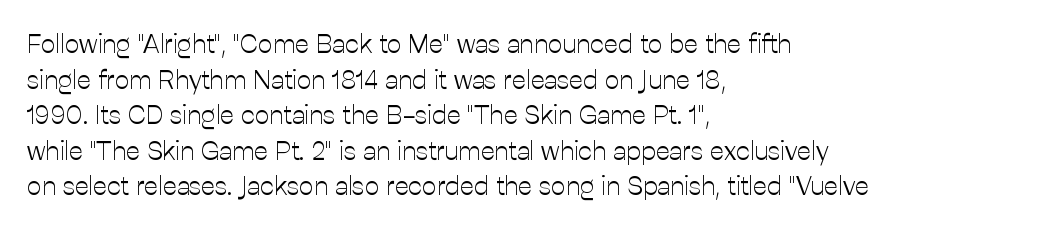
Q: Is the text bold? A: No.
Q: Is the text italic (slanted)? A: No, it is upright.
Q: Is the text underlined? A: No.
Q: How is the paragraph aligned? A: Left-aligned.
Q: Is the spacing between letters normal or unusually wide? A: Normal.
Q: Is the spacing between lines tight, normal or loose? A: Normal.
